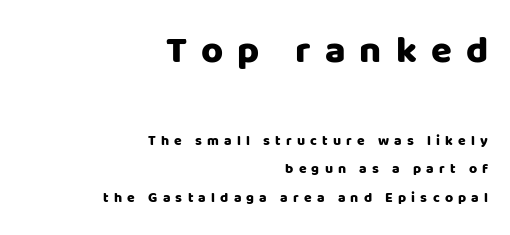
The image shows 38 px sans-serif type, upright; set right-aligned, loose line spacing (2.04x), unusually wide letter spacing (+0.37 em), not underlined; the first (top) block is 2.71x larger; low stroke contrast and a large x-height.
